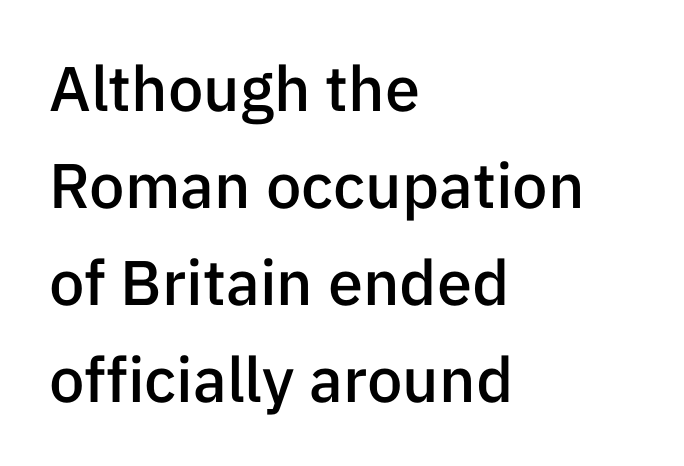
The image shows 63 px semibold sans-serif type, upright; set left-aligned, normal line spacing (1.54x), normal letter spacing, not underlined; low stroke contrast and a medium x-height.
